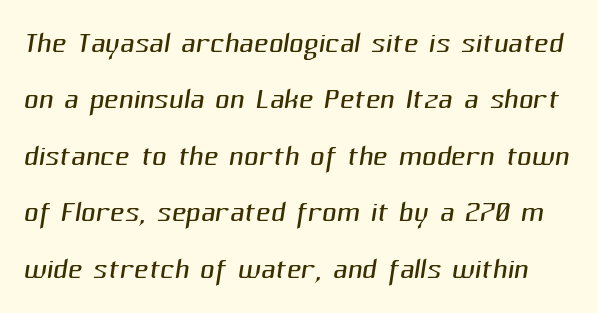
Q: Is the text bold? A: No.
Q: Is the typeface a serif or a sans-serif typeface? A: Sans-serif.
Q: Is the text underlined? A: No.
Q: Is the spacing between letters normal or unusually wide? A: Normal.
Q: Is the spacing between lines tight, normal or loose? A: Normal.
Q: Width (condensed, normal, or wide)? A: Normal.
Q: Stroke contrast? A: Medium.
Q: x-height? A: Medium.
Q: Monospaced? A: No.
